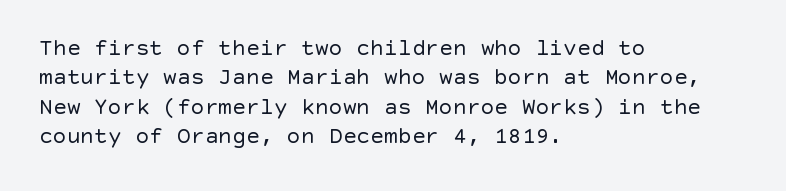
Q: Is the text bold? A: No.
Q: Is the text italic (slanted)? A: No, it is upright.
Q: Is the text underlined? A: No.
Q: How is the paragraph aligned? A: Left-aligned.
Q: Is the spacing between letters normal or unusually wide? A: Normal.
Q: Is the spacing between lines tight, normal or loose? A: Normal.
